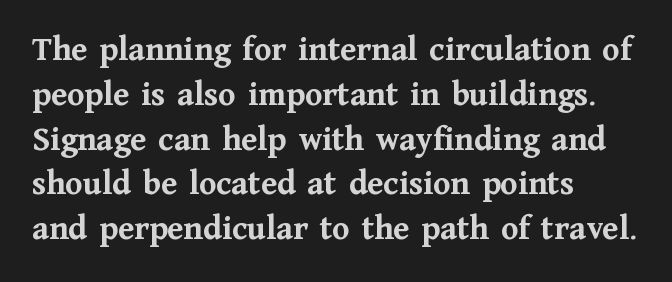
Each row of text sits above clean, open space. Every row of glyphs begins at an identical x-position on the left. The glyphs have the mass of a bold cut. Is there much room between lines? A standard amount, neither cramped nor airy. Observe the serifs anchoring each vertical stroke in this sample. Posture: straight, roman, zero tilt.
